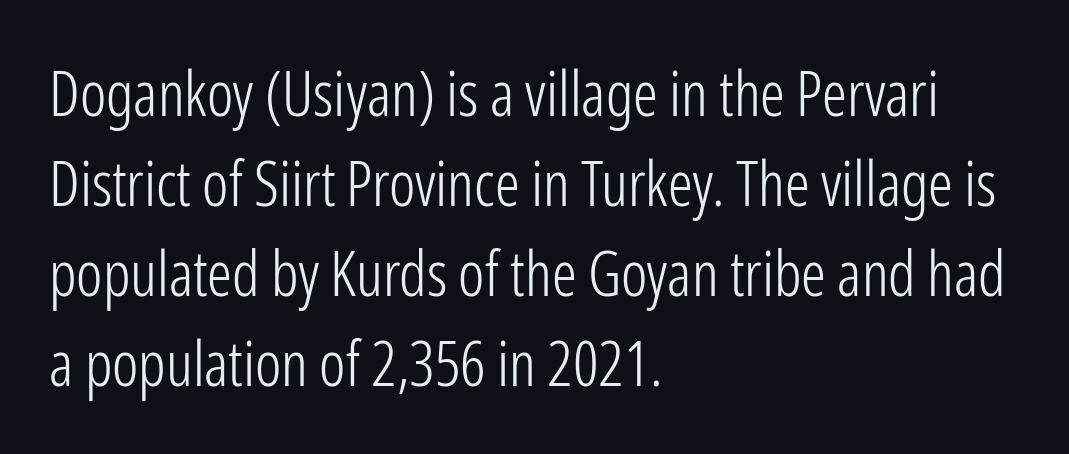
Q: Is the text bold? A: No.
Q: Is the text italic (slanted)? A: No, it is upright.
Q: Is the typeface a serif or a sans-serif typeface? A: Sans-serif.
Q: Is the text underlined? A: No.
Q: How is the paragraph aligned? A: Left-aligned.
Q: Is the spacing between letters normal or unusually wide? A: Normal.
Q: Is the spacing between lines tight, normal or loose? A: Normal.
Q: Width (condensed, normal, or wide)? A: Condensed.
Q: Stroke contrast? A: Low.
Q: x-height? A: Medium.
Q: Monospaced? A: No.
